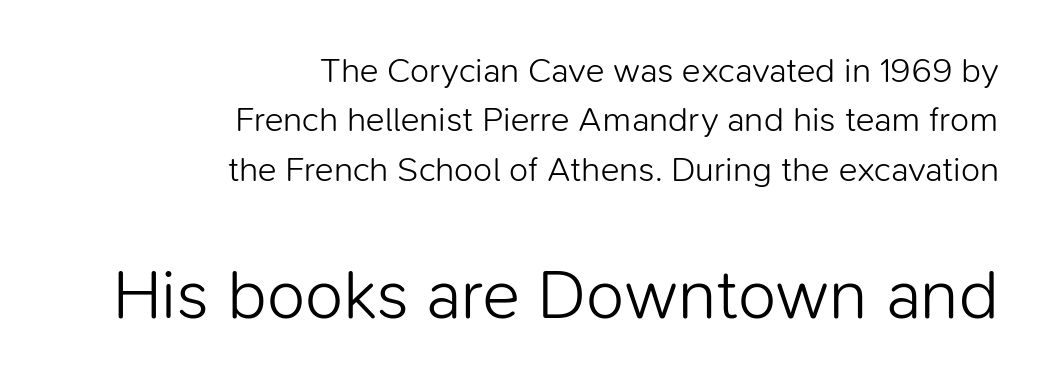
A roman cut, with each character standing at attention. The passage shown begins with its smaller block and ends with its larger one. All the whitespace from short lines collects on the left. Honestly, the letter spacing is just normal — you wouldn't notice it. Looks like regular typesetting: each glyph gets only the width it needs.
